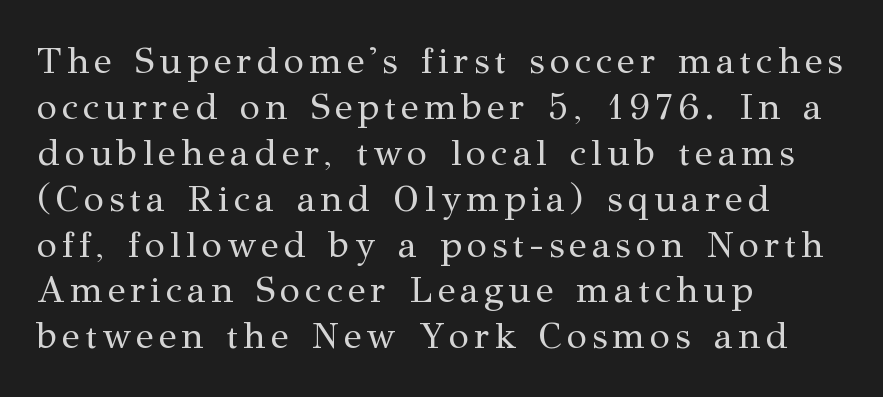
The passage shown is typed in a proportional face where columns would drift. Posture: straight, roman, zero tilt. Stroke thickness stays within the range of a standard reading face or lighter. Descenders hang freely into open space. In CSS terms this would be text-align: left. Classification — serif.
